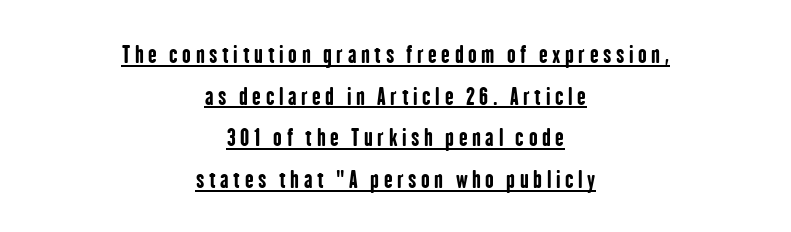
{"italic": "no", "bold": "yes", "underline": "yes", "align": "center", "line_spacing_ratio": 1.81, "letter_spacing": "wide", "letter_spacing_em": 0.2, "glyph_px": 23}
